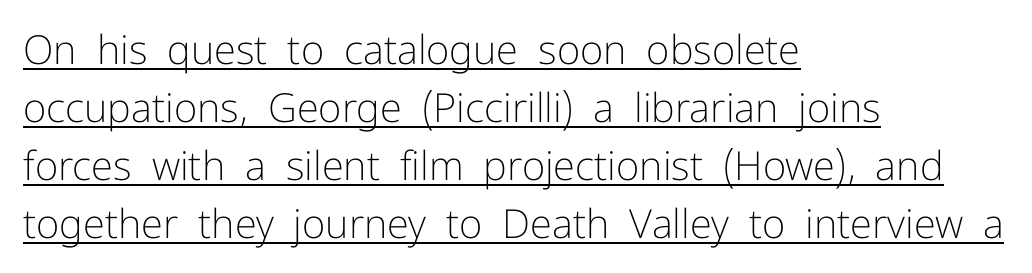
Weight: regular or lighter. Tracking here is standard; glyphs follow each other at the usual distance. These lines are rendered in a variable-pitch font. Teacher's note: observe the even left margin — that is flush-left alignment. A rule runs beneath these lines of type.
